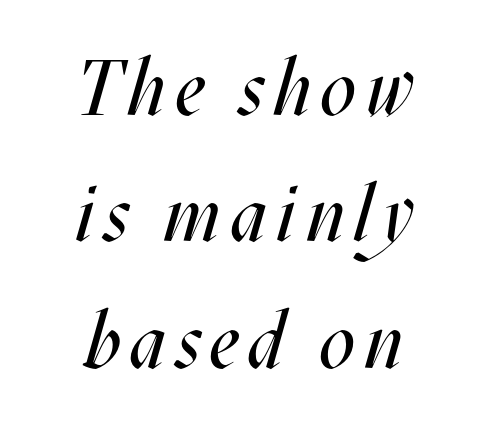
{"italic": "yes", "lean": "right", "slant_degrees": 17, "bold": "no", "weight": "regular", "width": "condensed", "stroke_contrast": "medium", "x_height": "large", "monospaced": "no", "underline": "no", "align": "center", "line_spacing": "normal", "line_spacing_ratio": 1.62, "glyph_px": 78}
